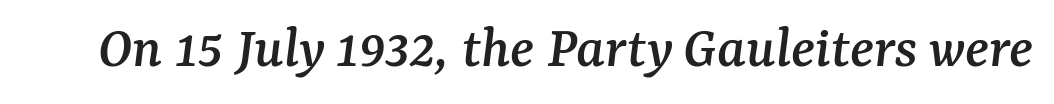
{"serif": "yes", "italic": "yes", "lean": "right", "slant_degrees": 7, "width": "normal", "stroke_contrast": "medium", "x_height": "medium", "monospaced": "no", "underline": "no", "letter_spacing": "normal", "letter_spacing_em": 0.0, "glyph_px": 61}
